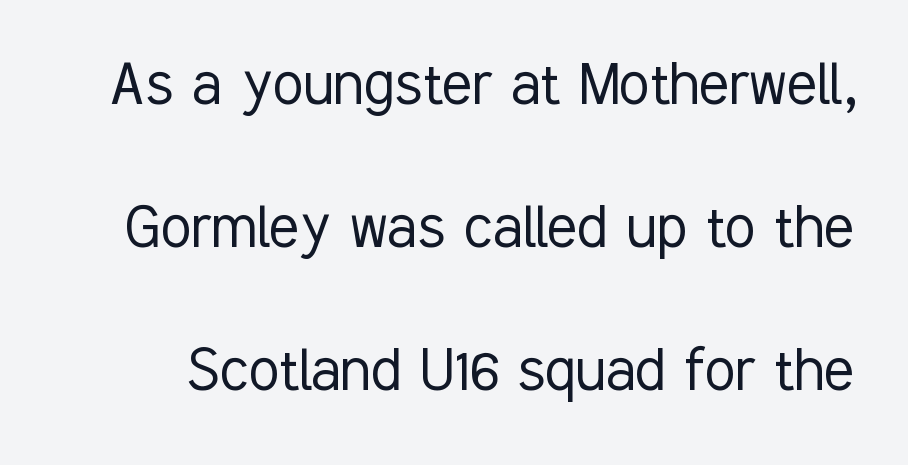
How would I describe the line gaps? Wide and relaxed. Designer's note — italics off, roman on. Check under the words: just untouched page. Each word holds together tightly as a unit, with standard inter-letter gaps. The designer went with a sans here, leaving each stem footless. Varying glyph widths throughout — classic text-font behaviour.
